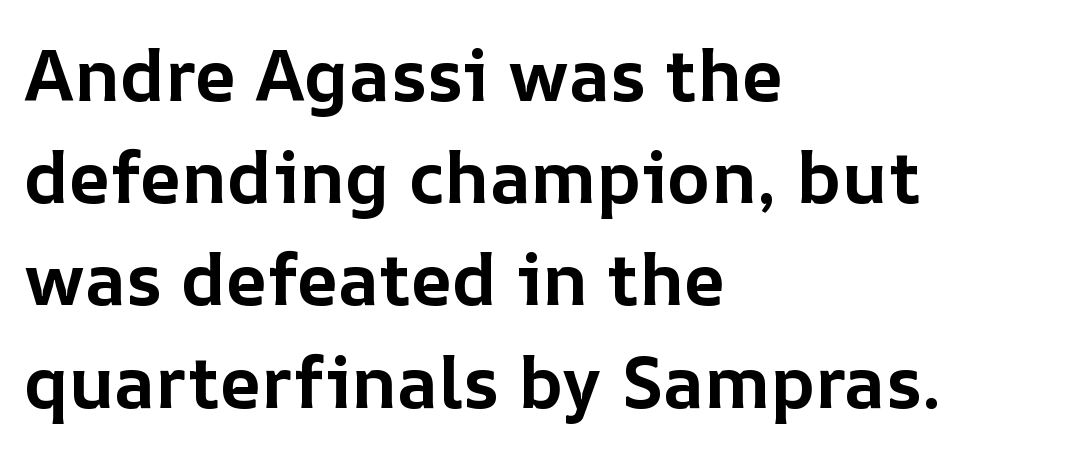
The image shows 72 px bold type, upright; set left-aligned, normal line spacing (1.42x), normal letter spacing, not underlined; low stroke contrast and a medium x-height.
